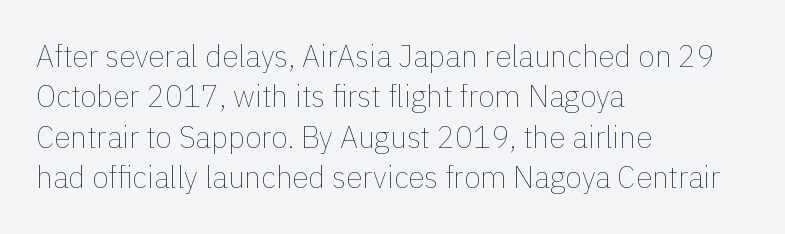
Q: Is the text bold? A: No.
Q: Is the text italic (slanted)? A: No, it is upright.
Q: Is the text underlined? A: No.
Q: How is the paragraph aligned? A: Left-aligned.
Q: Is the spacing between letters normal or unusually wide? A: Normal.
Q: Is the spacing between lines tight, normal or loose? A: Normal.
Q: Width (condensed, normal, or wide)? A: Normal.
Q: x-height? A: Medium.
Q: Monospaced? A: No.
